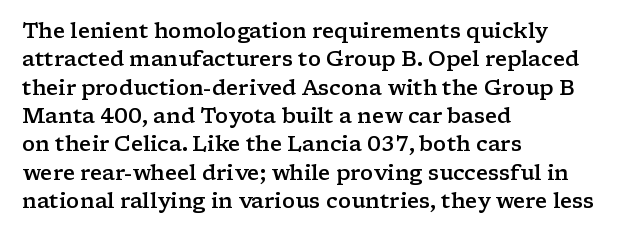
{"italic": "no", "bold": "semi", "underline": "no", "align": "left", "line_spacing": "normal", "line_spacing_ratio": 1.35, "letter_spacing": "normal", "letter_spacing_em": 0.0, "glyph_px": 21}
